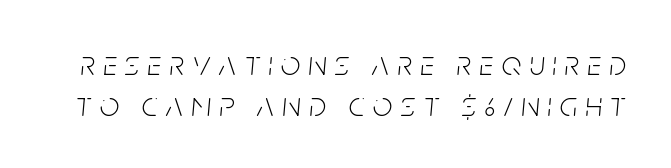
The image shows 34 px light, condensed type, italic (leaning right); set line spacing 1.2x, unusually wide letter spacing (+0.25 em), not underlined; low stroke contrast and a large x-height.
